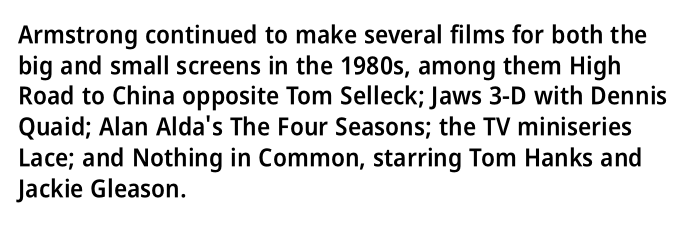
{"italic": "no", "bold": "semi", "underline": "no", "align": "left", "line_spacing_ratio": 1.23, "letter_spacing": "normal", "letter_spacing_em": 0.0, "glyph_px": 25}
